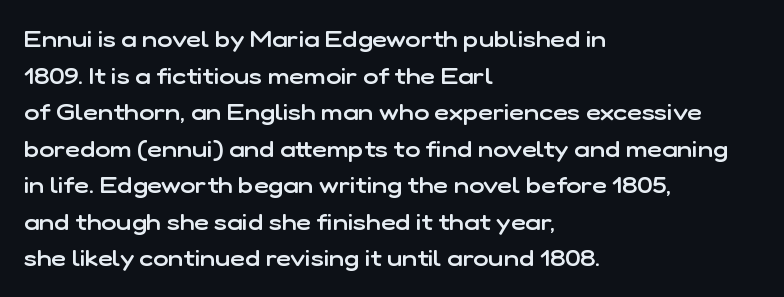
Q: Is the text bold? A: Semi-bold.
Q: Is the text italic (slanted)? A: No, it is upright.
Q: Is the text underlined? A: No.
Q: How is the paragraph aligned? A: Left-aligned.
Q: Is the spacing between letters normal or unusually wide? A: Normal.
Q: Is the spacing between lines tight, normal or loose? A: Normal.
